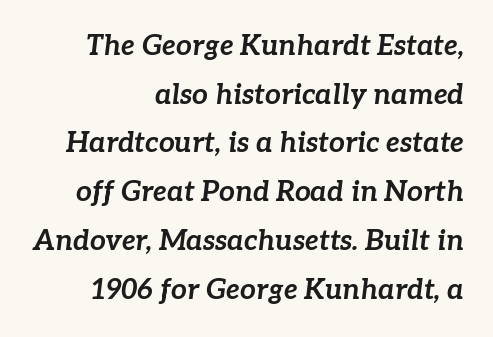
{"italic": "yes", "lean": "right", "slant_degrees": 7, "bold": "yes", "weight": "bold", "width": "normal", "stroke_contrast": "low", "x_height": "medium", "monospaced": "no", "underline": "no", "align": "right", "line_spacing_ratio": 1.74, "letter_spacing": "normal", "letter_spacing_em": 0.0, "glyph_px": 28}
